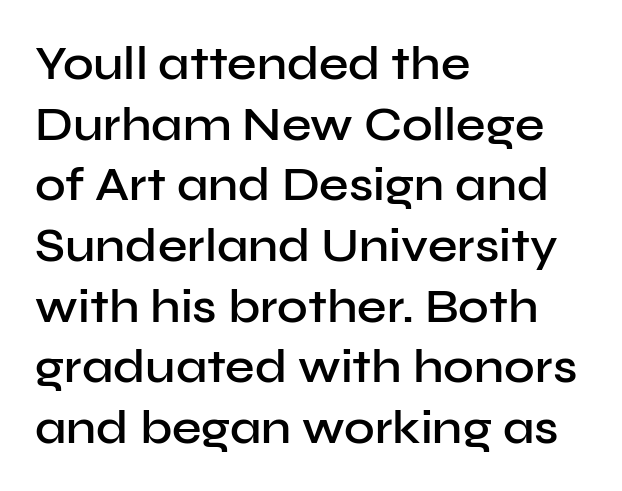
Q: Is the text bold? A: Semi-bold.
Q: Is the text italic (slanted)? A: No, it is upright.
Q: Is the typeface a serif or a sans-serif typeface? A: Sans-serif.
Q: Is the text underlined? A: No.
Q: How is the paragraph aligned? A: Left-aligned.
Q: Is the spacing between letters normal or unusually wide? A: Normal.
Q: Is the spacing between lines tight, normal or loose? A: Normal.
Q: Width (condensed, normal, or wide)? A: Normal.
Q: Stroke contrast? A: Low.
Q: x-height? A: Medium.
Q: Monospaced? A: No.
